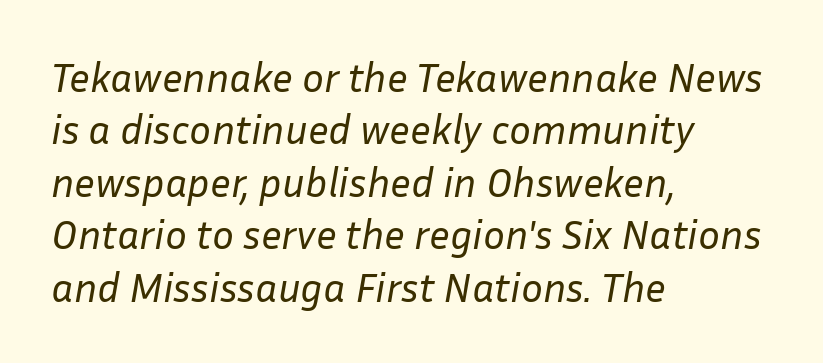
{"italic": "yes", "lean": "right", "slant_degrees": 10, "bold": "no", "weight": "regular", "width": "normal", "stroke_contrast": "low", "x_height": "medium", "monospaced": "no", "underline": "no", "align": "left", "line_spacing": "normal", "line_spacing_ratio": 1.28, "letter_spacing": "normal", "letter_spacing_em": 0.0, "glyph_px": 41}
